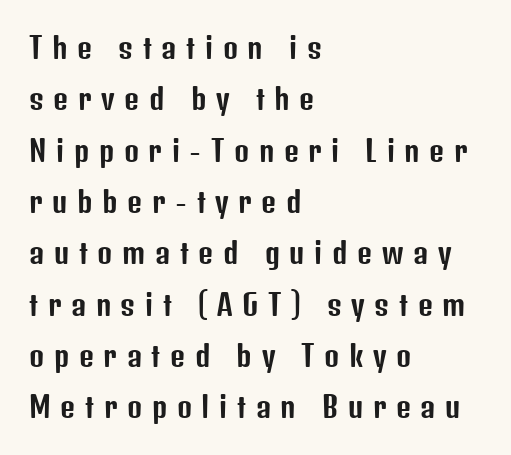
Q: Is the text italic (slanted)? A: No, it is upright.
Q: Is the typeface a serif or a sans-serif typeface? A: Sans-serif.
Q: Is the text underlined? A: No.
Q: How is the paragraph aligned? A: Left-aligned.
Q: Is the spacing between letters normal or unusually wide? A: Unusually wide.
Q: Width (condensed, normal, or wide)? A: Condensed.
Q: Stroke contrast? A: Low.
Q: x-height? A: Medium.
Q: Monospaced? A: No.
